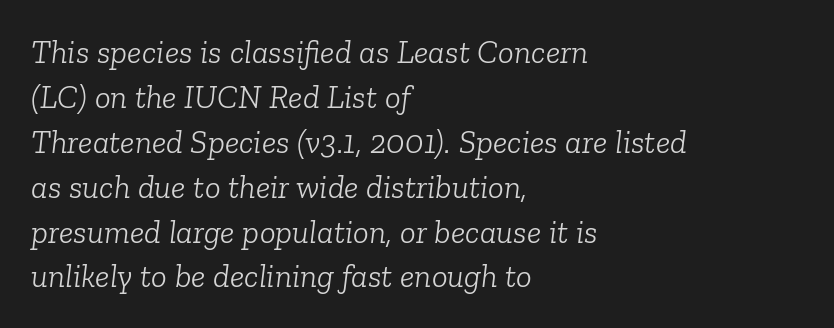
The lines sit at an ordinary, default distance from one another. Letters rest on an invisible, unmarked baseline. These lines are rendered in a variable-pitch font. The whole block is typeset with a tilt.
